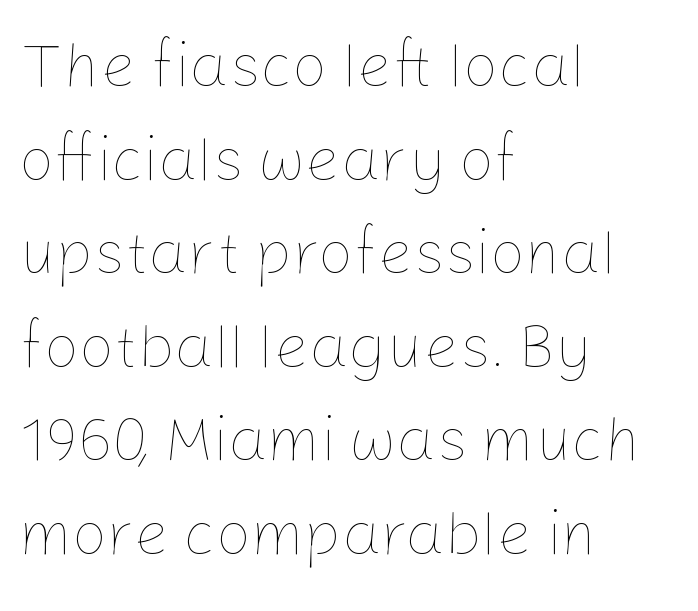
Q: Is the text bold? A: No.
Q: Is the text italic (slanted)? A: No, it is upright.
Q: Is the text underlined? A: No.
Q: How is the paragraph aligned? A: Left-aligned.
Q: Is the spacing between letters normal or unusually wide? A: Normal.
Q: Is the spacing between lines tight, normal or loose? A: Normal.
Q: Width (condensed, normal, or wide)? A: Normal.
Q: Stroke contrast? A: Low.
Q: x-height? A: Medium.
Q: Monospaced? A: No.
